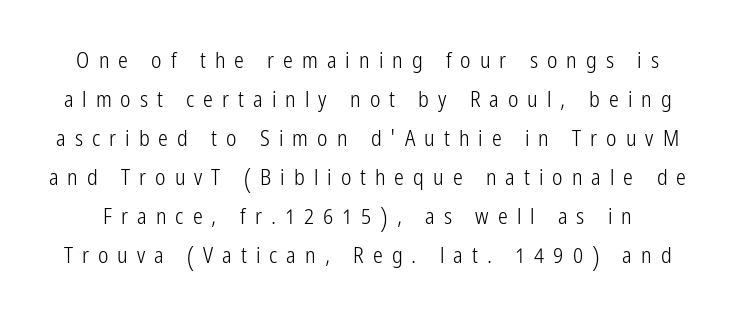
The image shows 22 px text type, upright; set line spacing 1.77x, unusually wide letter spacing (+0.41 em), not underlined.
